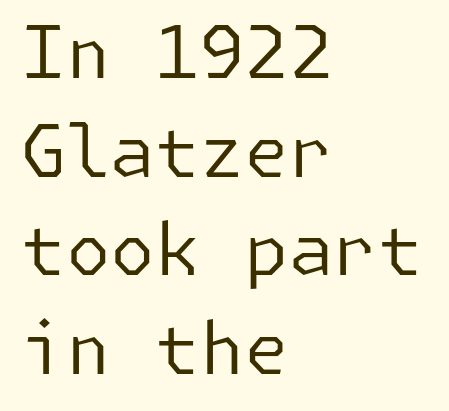
Q: Is the text bold? A: No.
Q: Is the text italic (slanted)? A: No, it is upright.
Q: Is the typeface a serif or a sans-serif typeface? A: Sans-serif.
Q: Is the text underlined? A: No.
Q: How is the paragraph aligned? A: Left-aligned.
Q: Is the spacing between letters normal or unusually wide? A: Normal.
Q: Is the spacing between lines tight, normal or loose? A: Normal.
Q: Width (condensed, normal, or wide)? A: Normal.
Q: Stroke contrast? A: Low.
Q: x-height? A: Medium.
